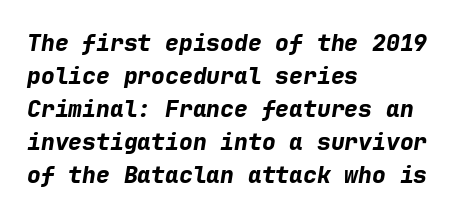
{"italic": "yes", "lean": "right", "slant_degrees": 9, "bold": "yes", "underline": "no", "align": "left", "line_spacing": "normal", "line_spacing_ratio": 1.44, "letter_spacing": "normal", "letter_spacing_em": 0.0, "glyph_px": 23}
